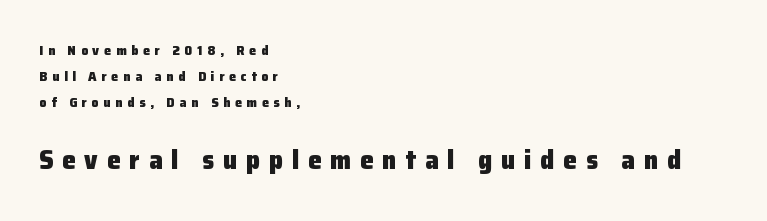
The image shows 27 px bold type, upright; set left-aligned, line spacing 1.85x, unusually wide letter spacing (+0.33 em), not underlined; the second (bottom) block is 1.93x larger.
